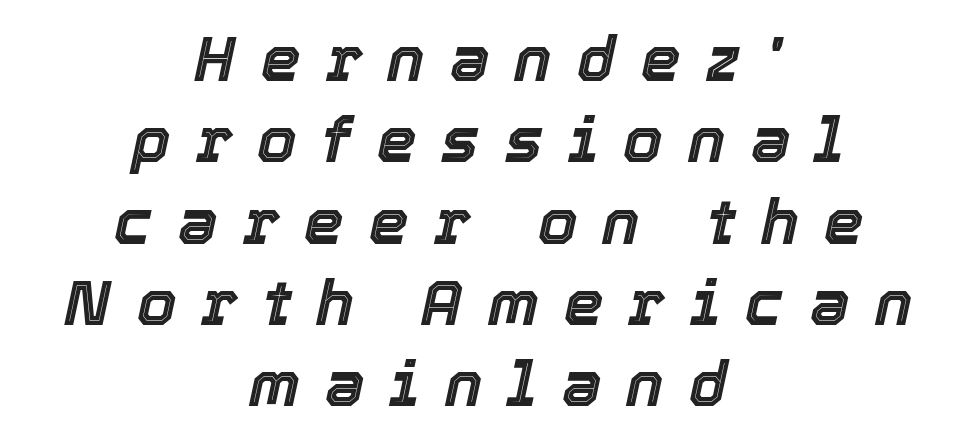
{"italic": "yes", "lean": "right", "slant_degrees": 12, "width": "normal", "x_height": "medium", "monospaced": "no", "underline": "no", "align": "center", "line_spacing": "normal", "line_spacing_ratio": 1.29, "letter_spacing": "wide", "letter_spacing_em": 0.4, "glyph_px": 63}
